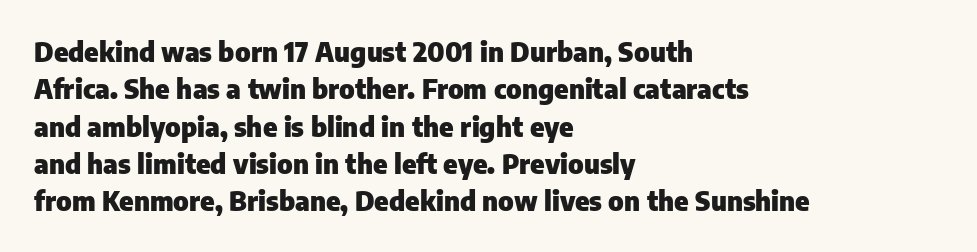
{"italic": "no", "bold": "yes", "underline": "no", "align": "left", "line_spacing": "normal", "line_spacing_ratio": 1.38, "letter_spacing": "normal", "letter_spacing_em": 0.0, "glyph_px": 27}
